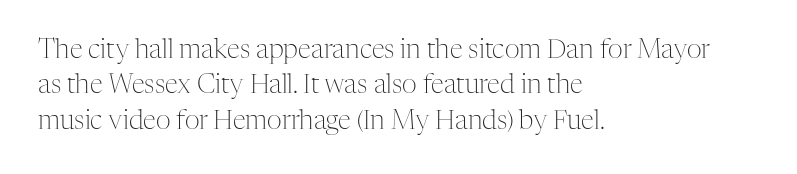
Q: Is the text bold? A: No.
Q: Is the text italic (slanted)? A: No, it is upright.
Q: Is the text underlined? A: No.
Q: How is the paragraph aligned? A: Left-aligned.
Q: Is the spacing between letters normal or unusually wide? A: Normal.
Q: Is the spacing between lines tight, normal or loose? A: Normal.
